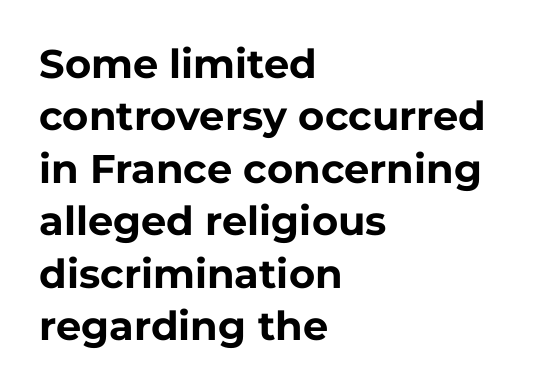
The image shows 40 px bold sans-serif type, upright; set left-aligned, normal line spacing (1.31x), normal letter spacing, not underlined; low stroke contrast and a medium x-height.
